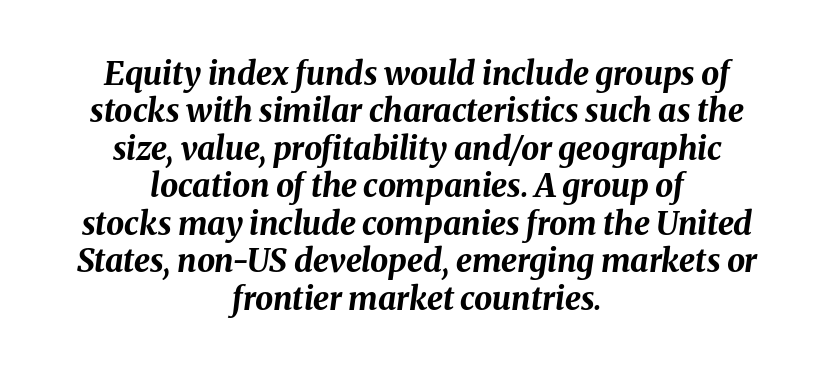
{"italic": "yes", "lean": "right", "slant_degrees": 8, "bold": "yes", "weight": "bold", "width": "normal", "stroke_contrast": "medium", "x_height": "medium", "monospaced": "no", "underline": "no", "align": "center", "line_spacing_ratio": 1.17, "letter_spacing": "normal", "letter_spacing_em": 0.0, "glyph_px": 32}
